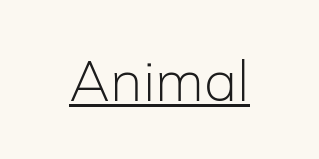
Q: Is the text bold? A: No.
Q: Is the text italic (slanted)? A: No, it is upright.
Q: Is the typeface a serif or a sans-serif typeface? A: Sans-serif.
Q: Is the text underlined? A: Yes.
Q: Is the spacing between letters normal or unusually wide? A: Normal.
Q: Width (condensed, normal, or wide)? A: Normal.
Q: Stroke contrast? A: Low.
Q: x-height? A: Medium.
Q: Monospaced? A: No.
